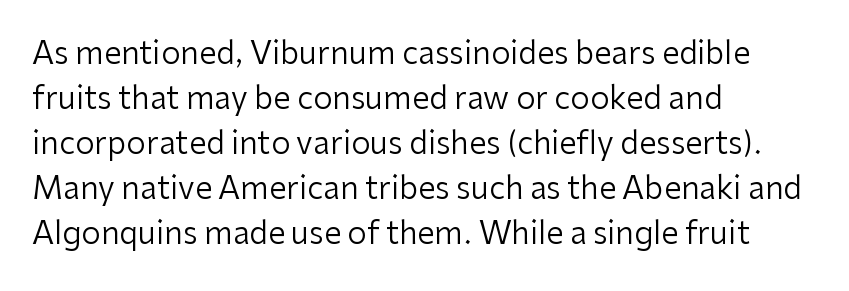
Q: Is the text bold? A: No.
Q: Is the text italic (slanted)? A: No, it is upright.
Q: Is the typeface a serif or a sans-serif typeface? A: Sans-serif.
Q: Is the text underlined? A: No.
Q: How is the paragraph aligned? A: Left-aligned.
Q: Is the spacing between letters normal or unusually wide? A: Normal.
Q: Is the spacing between lines tight, normal or loose? A: Normal.
Q: Width (condensed, normal, or wide)? A: Normal.
Q: Stroke contrast? A: Low.
Q: x-height? A: Medium.
Q: Monospaced? A: No.
